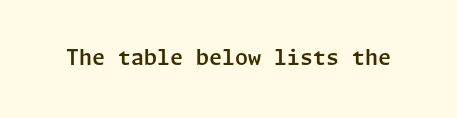
{"italic": "no", "underline": "no", "letter_spacing": "normal", "letter_spacing_em": 0.0, "glyph_px": 21}
